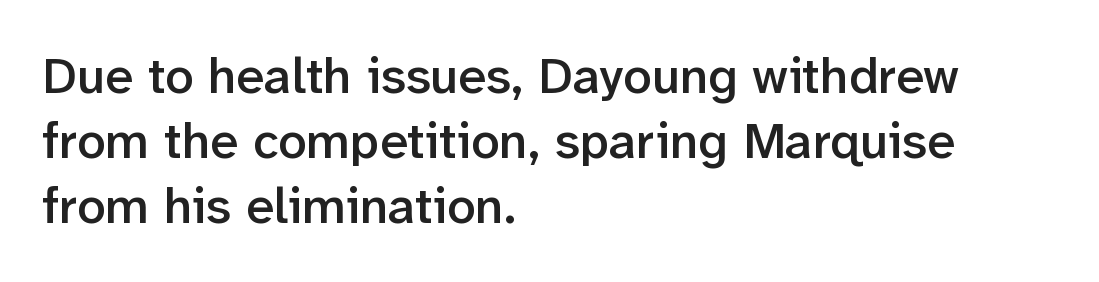
Q: Is the text bold? A: Semi-bold.
Q: Is the text italic (slanted)? A: No, it is upright.
Q: Is the typeface a serif or a sans-serif typeface? A: Sans-serif.
Q: Is the text underlined? A: No.
Q: How is the paragraph aligned? A: Left-aligned.
Q: Is the spacing between letters normal or unusually wide? A: Normal.
Q: Is the spacing between lines tight, normal or loose? A: Normal.
Q: Width (condensed, normal, or wide)? A: Normal.
Q: Stroke contrast? A: Low.
Q: x-height? A: Medium.
Q: Monospaced? A: No.
